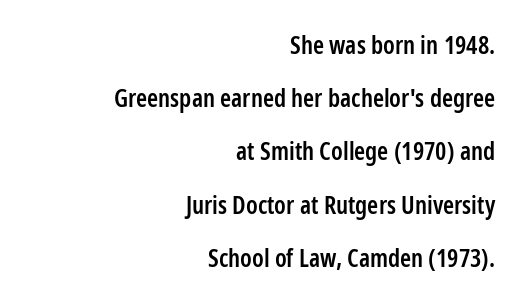
The typography opts for an upright posture over an oblique one. The glyphs are unaccompanied by any horizontal stroke below them. Honestly, the letter spacing is just normal — you wouldn't notice it. Heft: intermediate — a semibold.
